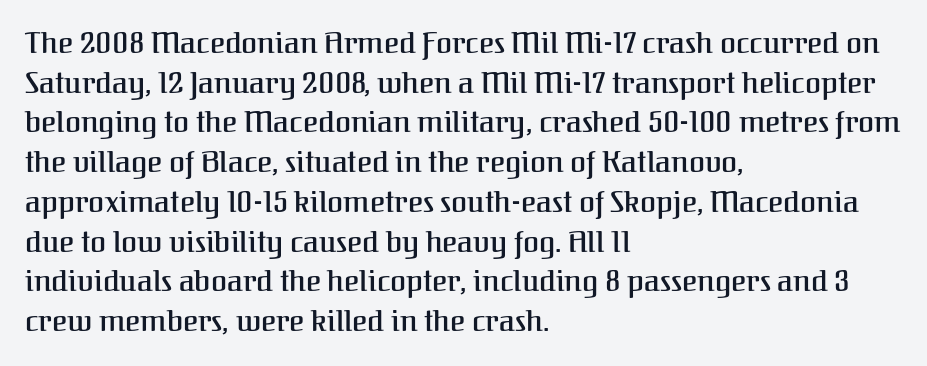
{"serif": "yes", "italic": "no", "width": "normal", "stroke_contrast": "medium", "x_height": "medium", "monospaced": "no", "underline": "no", "align": "left", "line_spacing": "normal", "line_spacing_ratio": 1.37, "letter_spacing": "normal", "letter_spacing_em": 0.0, "glyph_px": 29}
